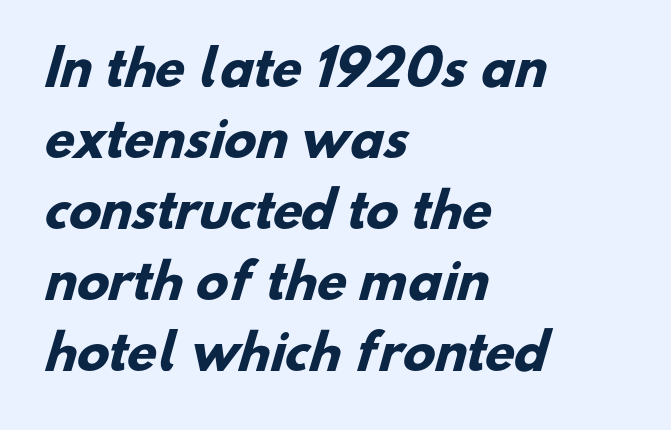
A typesetter would call this proportional, since set widths differ per character. The strip under each line holds only bare page. The letters carry no serifs — their stems end cleanly without finishing strokes. If you measured baseline to baseline, you'd find a middling distance. There is no visible air inserted between adjacent glyphs.
